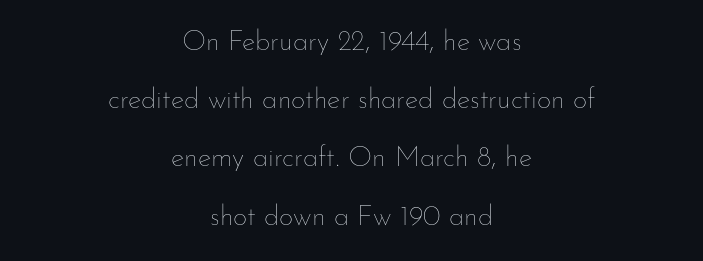
Q: Is the text bold? A: No.
Q: Is the text italic (slanted)? A: No, it is upright.
Q: Is the text underlined? A: No.
Q: How is the paragraph aligned? A: Centered.
Q: Is the spacing between letters normal or unusually wide? A: Normal.
Q: Is the spacing between lines tight, normal or loose? A: Loose.
Q: Width (condensed, normal, or wide)? A: Normal.
Q: Stroke contrast? A: Low.
Q: x-height? A: Small.
Q: Monospaced? A: No.
